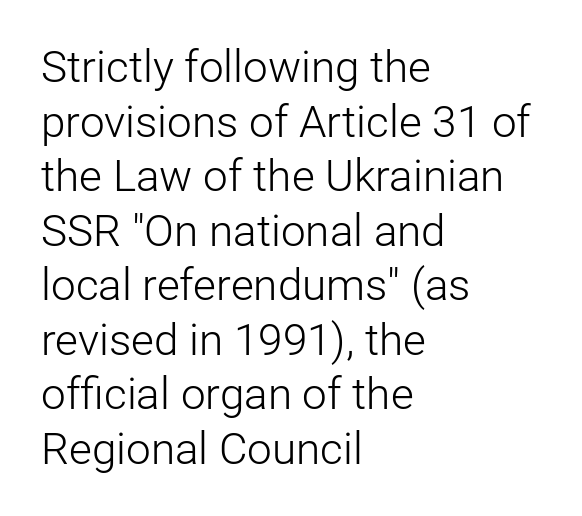
{"serif": "no", "italic": "no", "bold": "no", "weight": "light", "width": "normal", "stroke_contrast": "low", "x_height": "medium", "monospaced": "no", "underline": "no", "align": "left", "line_spacing_ratio": 1.24, "letter_spacing": "normal", "letter_spacing_em": 0.0, "glyph_px": 44}
